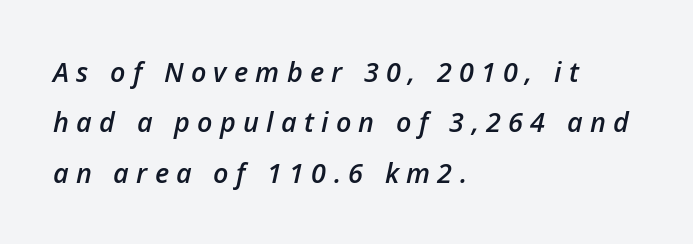
Q: Is the text bold? A: Semi-bold.
Q: Is the text italic (slanted)? A: Yes, it leans right by about 12 degrees.
Q: Is the text underlined? A: No.
Q: How is the paragraph aligned? A: Left-aligned.
Q: Is the spacing between letters normal or unusually wide? A: Unusually wide.
